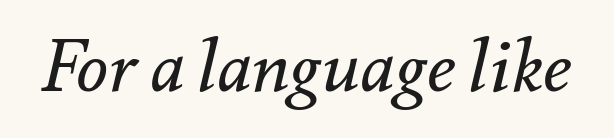
Q: Is the text bold? A: No.
Q: Is the text italic (slanted)? A: Yes, it leans right by about 12 degrees.
Q: Is the text underlined? A: No.
Q: Is the spacing between letters normal or unusually wide? A: Normal.
Q: Width (condensed, normal, or wide)? A: Normal.
Q: Stroke contrast? A: Medium.
Q: x-height? A: Small.
Q: Monospaced? A: No.
